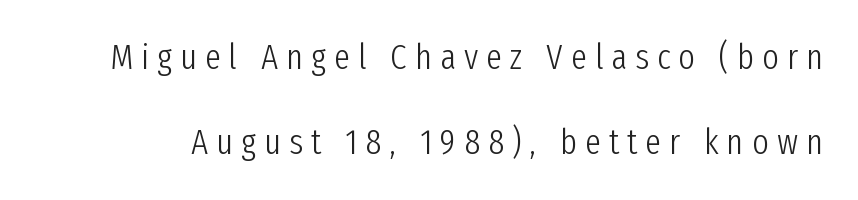
Q: Is the text bold? A: No.
Q: Is the text italic (slanted)? A: No, it is upright.
Q: Is the typeface a serif or a sans-serif typeface? A: Sans-serif.
Q: Is the text underlined? A: No.
Q: Is the spacing between letters normal or unusually wide? A: Unusually wide.
Q: Is the spacing between lines tight, normal or loose? A: Loose.
Q: Width (condensed, normal, or wide)? A: Condensed.
Q: Stroke contrast? A: Low.
Q: x-height? A: Medium.
Q: Monospaced? A: No.
